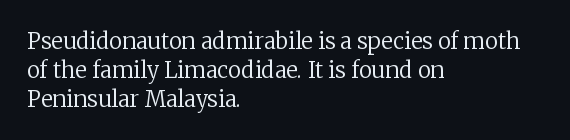
No extra ink here — the face is not bold. The ragged edge is on the right, which tells us the setting is flush left. Decoration check: the copy has no underline. Between one letter and the next there's only the usual sliver of space. No italicization has been applied; the sample stays upright. Successive baselines arrive at the customary interval.
